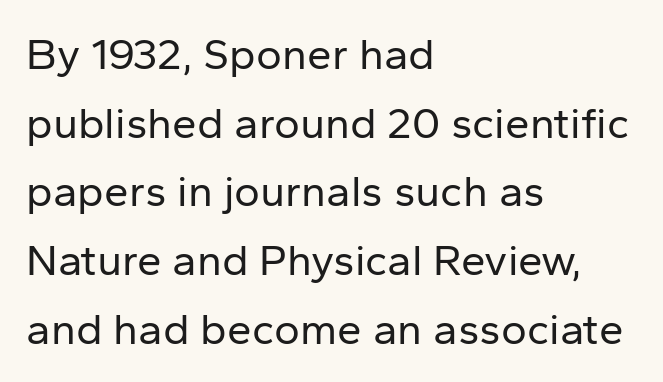
On a weight scale, this lands at 450 or below. Type style note: lacks serifs. Vertically, the passage feels balanced, rows spaced as you'd expect. Posture: straight, roman, zero tilt. The horizontal fit of the characters is conventional and even.
